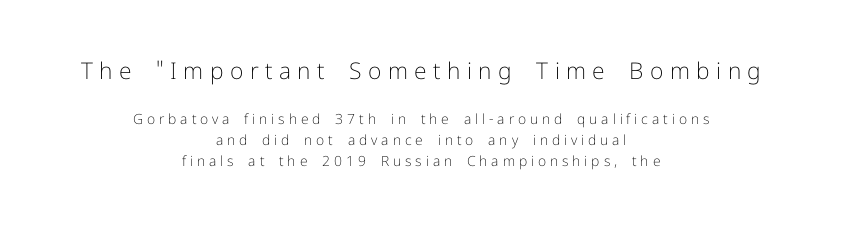
This sample keeps an unexceptional amount of space between lines. The typesetting does not lean heavy: it is not bold. The gaps between neighbouring characters are conspicuously large. Quick note: not italic, upright.
